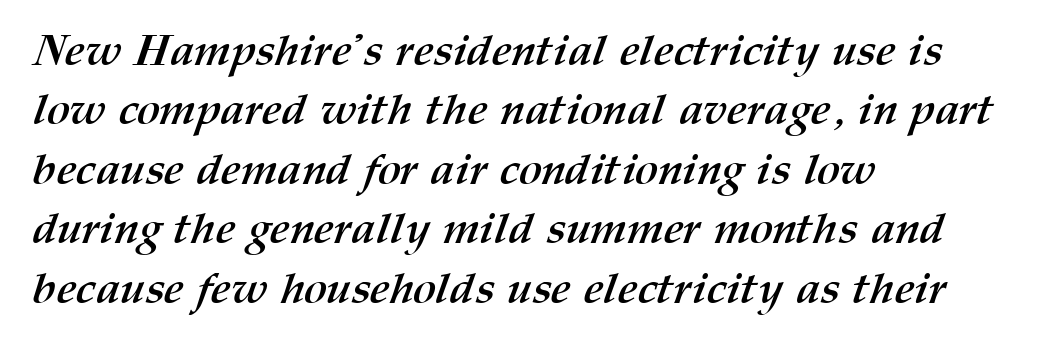
The image shows 44 px semibold type; set left-aligned, normal line spacing (1.35x), normal letter spacing, not underlined; medium stroke contrast and a medium x-height.
